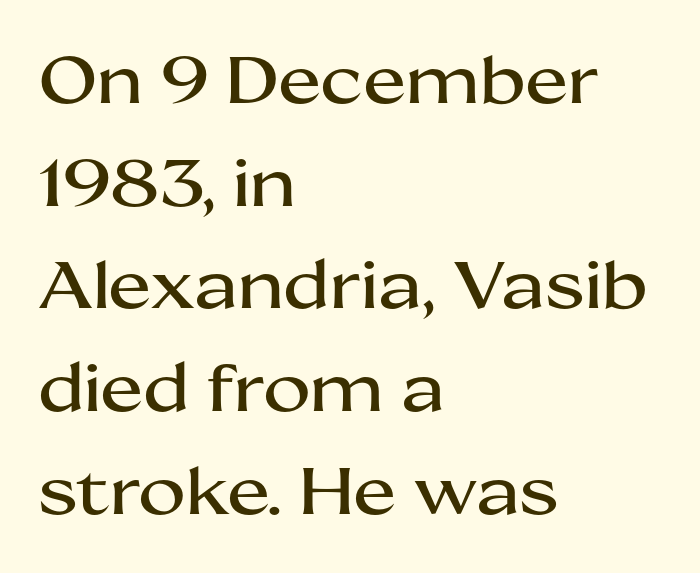
Upright lettering throughout. No extra tracking has been applied to these lines. The passage shown is typed in a proportional face where columns would drift.
